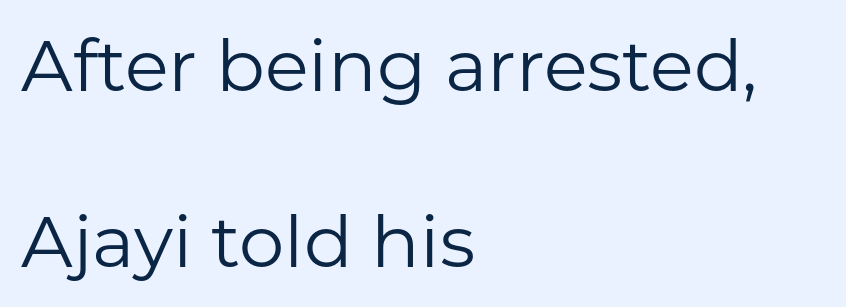
{"serif": "no", "italic": "no", "bold": "no", "weight": "regular", "width": "normal", "stroke_contrast": "low", "x_height": "medium", "monospaced": "no", "underline": "no", "align": "left", "line_spacing": "loose", "line_spacing_ratio": 2.44, "letter_spacing": "normal", "letter_spacing_em": 0.0, "glyph_px": 72}
